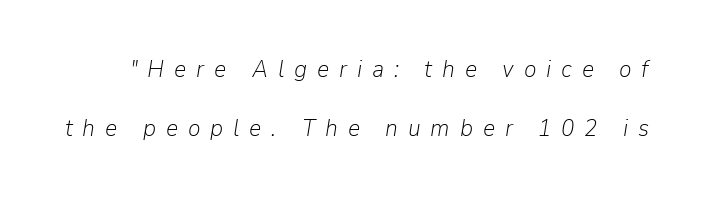
{"italic": "yes", "lean": "right", "slant_degrees": 9, "bold": "no", "underline": "no", "line_spacing": "loose", "line_spacing_ratio": 2.44, "letter_spacing": "wide", "letter_spacing_em": 0.41, "glyph_px": 24}
